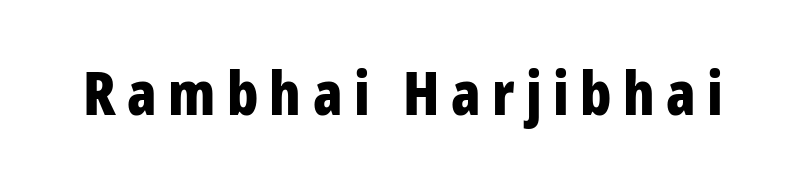
On the weight axis this lands at bold, roughly 700. The specimen omits any rule beneath the text block's lines. The face used here is proportionally spaced, like ordinary book or web type. Tall strokes in this sample are plumb rather than angled. Does the type have serifs? No, each stem ends abruptly.
